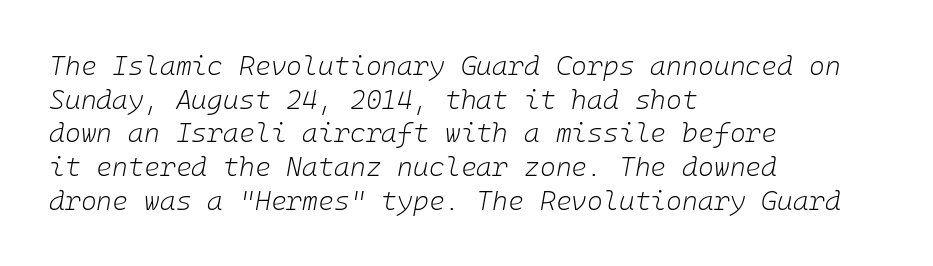
The image shows 27 px text type, italic (leaning right); set left-aligned, normal line spacing (1.25x), normal letter spacing, not underlined.
